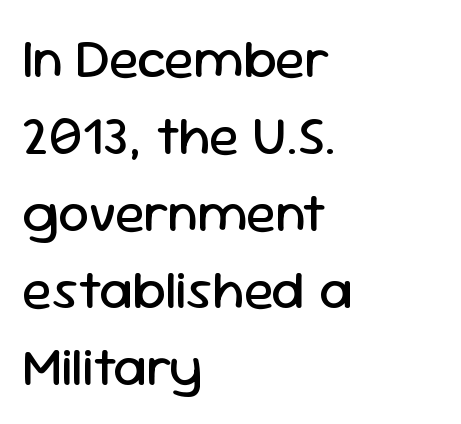
The image shows 55 px regular-weight sans-serif type, upright; set left-aligned, normal line spacing (1.4x), normal letter spacing, not underlined; low stroke contrast and a medium x-height.
